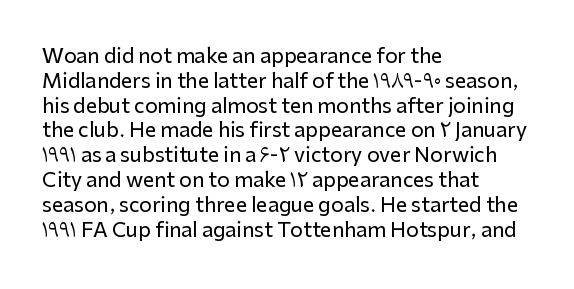
The image shows 20 px text type, upright; set left-aligned, line spacing 1.24x, normal letter spacing, not underlined.
